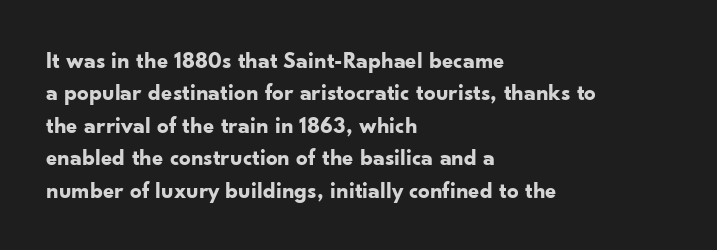
The image shows 23 px bold type, upright; set left-aligned, normal line spacing (1.41x), normal letter spacing, not underlined.
